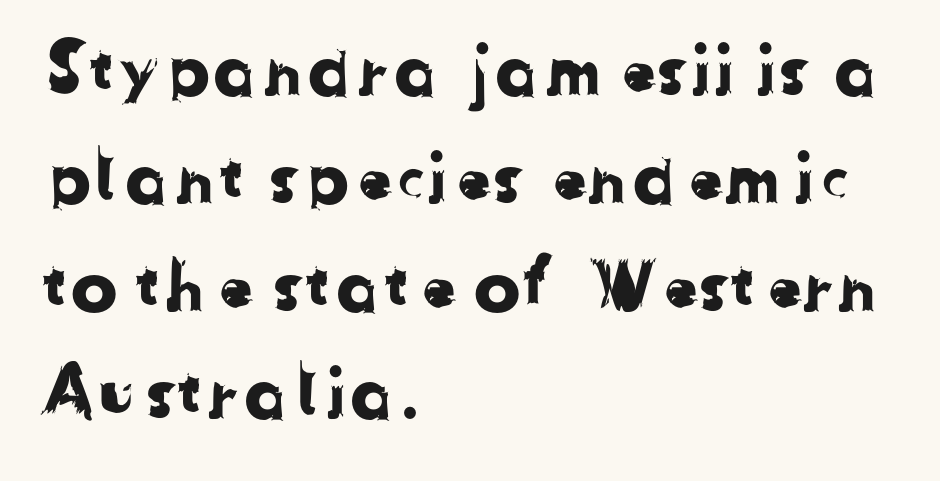
{"serif": "no", "width": "normal", "stroke_contrast": "low", "x_height": "medium", "monospaced": "no", "underline": "no", "align": "left", "line_spacing": "normal", "line_spacing_ratio": 1.54, "letter_spacing": "normal", "letter_spacing_em": 0.0, "glyph_px": 70}
